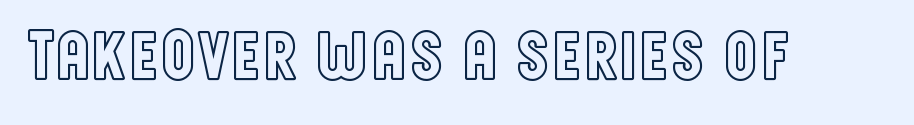
{"italic": "no", "width": "condensed", "x_height": "large", "monospaced": "no", "underline": "no", "letter_spacing": "normal", "letter_spacing_em": 0.0, "glyph_px": 70}
